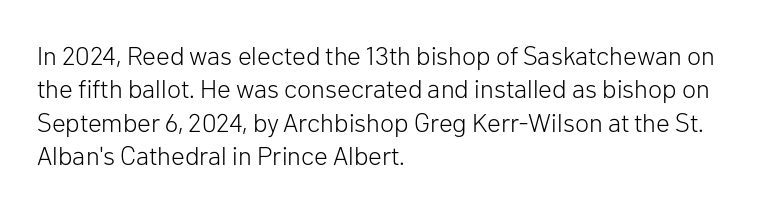
The image shows 26 px text type, upright; set left-aligned, normal line spacing (1.28x), normal letter spacing, not underlined.
